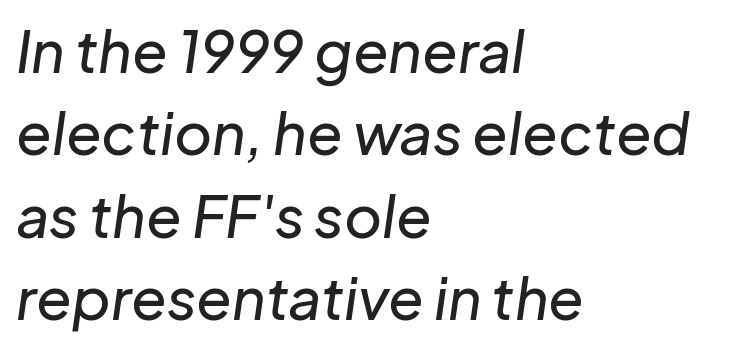
{"italic": "yes", "lean": "right", "slant_degrees": 8, "width": "normal", "stroke_contrast": "low", "x_height": "medium", "monospaced": "no", "underline": "no", "align": "left", "line_spacing": "normal", "line_spacing_ratio": 1.42, "letter_spacing": "normal", "letter_spacing_em": 0.0, "glyph_px": 58}
